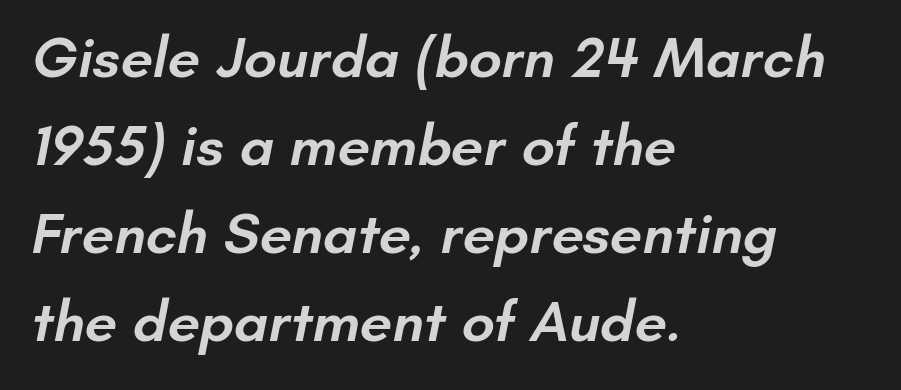
The image shows 58 px semibold sans-serif type; set left-aligned, normal line spacing (1.52x), normal letter spacing, not underlined; low stroke contrast and a small x-height.
